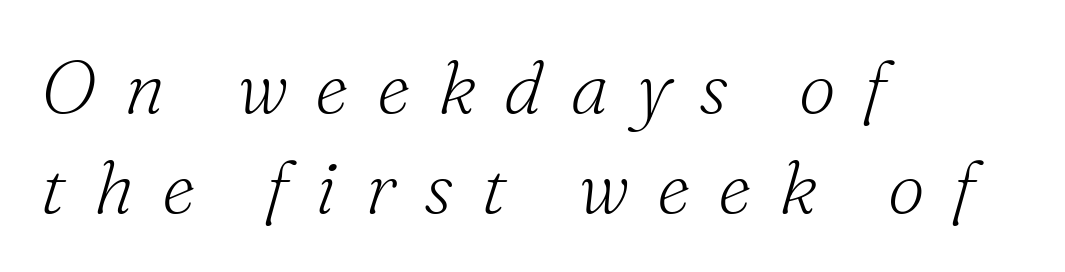
{"serif": "yes", "italic": "yes", "lean": "right", "slant_degrees": 16, "bold": "no", "weight": "light", "width": "normal", "stroke_contrast": "medium", "x_height": "small", "monospaced": "no", "underline": "no", "align": "left", "line_spacing": "normal", "line_spacing_ratio": 1.35, "letter_spacing": "wide", "letter_spacing_em": 0.38, "glyph_px": 74}
